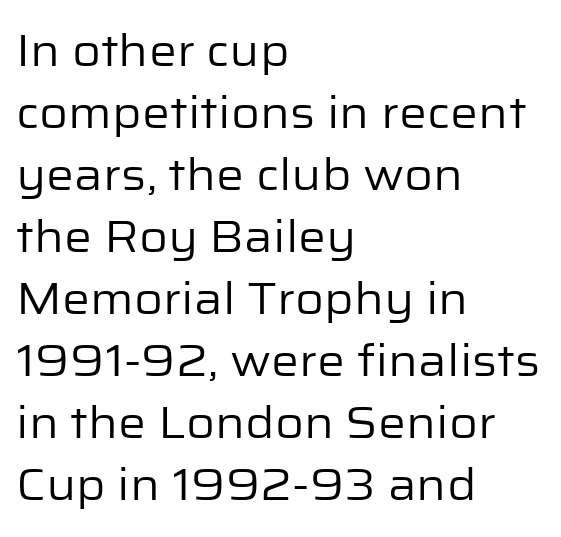
The image shows 44 px regular-weight sans-serif type, upright; set left-aligned, normal line spacing (1.41x), normal letter spacing, not underlined; low stroke contrast and a medium x-height.
